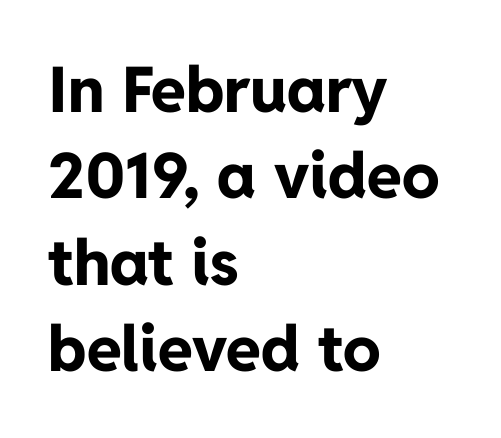
Q: Is the text bold? A: Yes.
Q: Is the text italic (slanted)? A: No, it is upright.
Q: Is the typeface a serif or a sans-serif typeface? A: Sans-serif.
Q: Is the text underlined? A: No.
Q: How is the paragraph aligned? A: Left-aligned.
Q: Is the spacing between letters normal or unusually wide? A: Normal.
Q: Is the spacing between lines tight, normal or loose? A: Normal.
Q: Width (condensed, normal, or wide)? A: Normal.
Q: Stroke contrast? A: Low.
Q: x-height? A: Medium.
Q: Monospaced? A: No.
